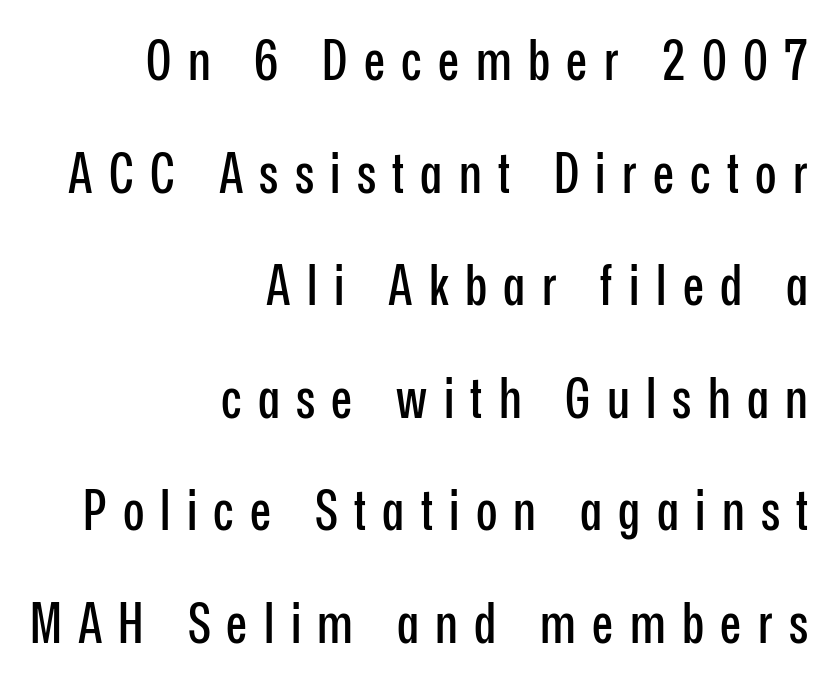
Words float on clear page, feet unadorned. Looks like regular typesetting: each glyph gets only the width it needs. The passage shown has open, widely tracked lettering throughout. In terms of posture, this sample is upright.
